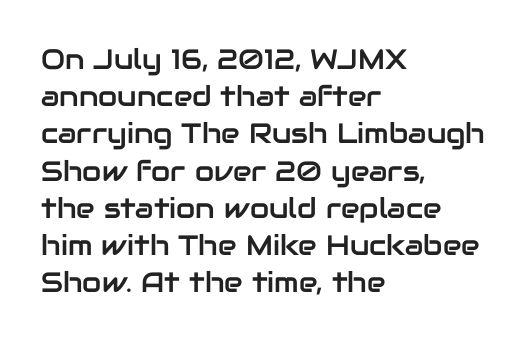
{"serif": "no", "italic": "no", "width": "normal", "stroke_contrast": "low", "x_height": "medium", "monospaced": "no", "underline": "no", "align": "left", "line_spacing": "normal", "line_spacing_ratio": 1.33, "letter_spacing": "normal", "letter_spacing_em": 0.0, "glyph_px": 28}
